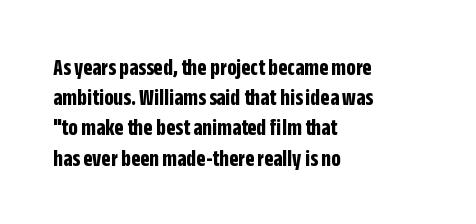
Q: Is the text bold? A: Yes.
Q: Is the text italic (slanted)? A: No, it is upright.
Q: Is the text underlined? A: No.
Q: How is the paragraph aligned? A: Left-aligned.
Q: Is the spacing between letters normal or unusually wide? A: Normal.
Q: Is the spacing between lines tight, normal or loose? A: Normal.
